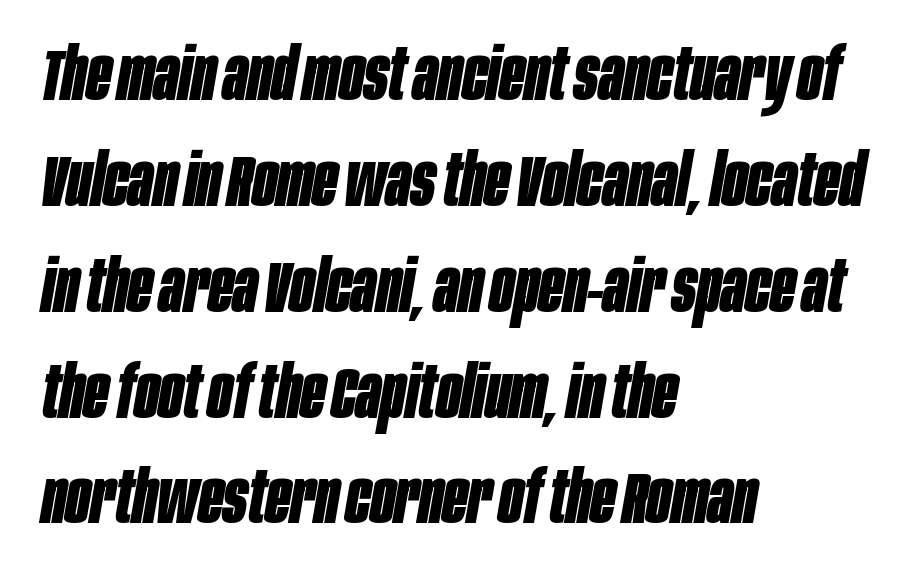
Q: Is the text bold? A: Yes.
Q: Is the text italic (slanted)? A: Yes, it leans right by about 10 degrees.
Q: Is the text underlined? A: No.
Q: How is the paragraph aligned? A: Left-aligned.
Q: Is the spacing between letters normal or unusually wide? A: Normal.
Q: Is the spacing between lines tight, normal or loose? A: Normal.
Q: Width (condensed, normal, or wide)? A: Condensed.
Q: Stroke contrast? A: Low.
Q: x-height? A: Large.
Q: Monospaced? A: No.
